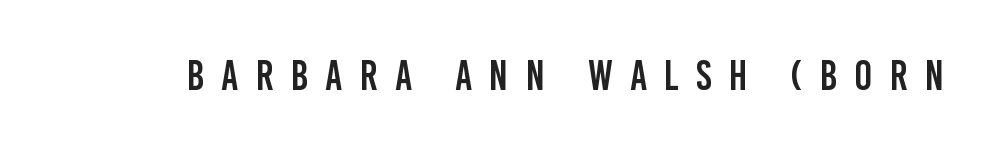
{"serif": "no", "italic": "no", "width": "condensed", "stroke_contrast": "low", "x_height": "large", "monospaced": "no", "underline": "no", "letter_spacing": "wide", "letter_spacing_em": 0.41, "glyph_px": 42}
